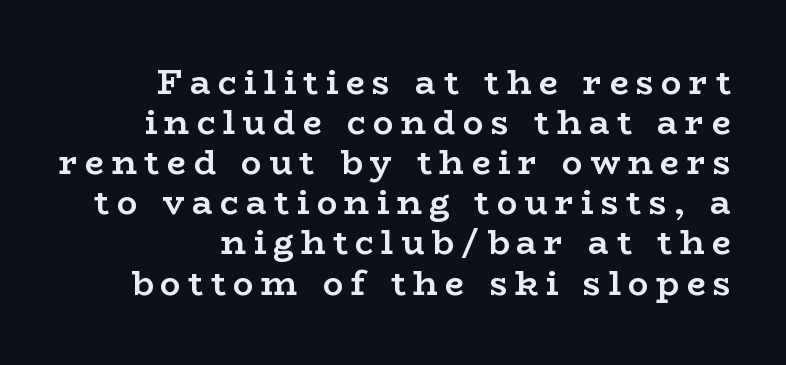
Q: Is the text bold? A: Yes.
Q: Is the text italic (slanted)? A: No, it is upright.
Q: Is the typeface a serif or a sans-serif typeface? A: Serif.
Q: Is the text underlined? A: No.
Q: How is the paragraph aligned? A: Right-aligned.
Q: Is the spacing between letters normal or unusually wide? A: Unusually wide.
Q: Width (condensed, normal, or wide)? A: Wide.
Q: Stroke contrast? A: Low.
Q: x-height? A: Medium.
Q: Monospaced? A: No.
